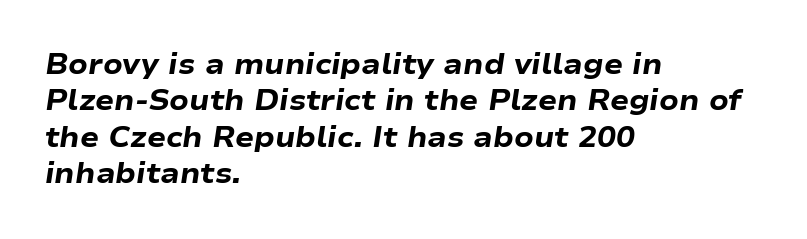
Has an underline been added? It has not. Short and long lines alike share a common starting point at left. Note the varied advance widths — an 'i' is clearly narrower than an 'm'. This sample uses an oblique cut, with every glyph tilted off the vertical.
